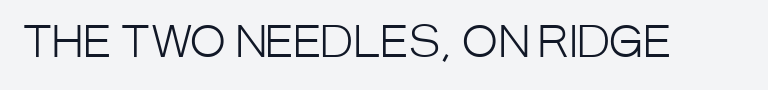
{"serif": "no", "italic": "no", "bold": "no", "weight": "light", "width": "condensed", "stroke_contrast": "low", "x_height": "large", "monospaced": "no", "underline": "no", "letter_spacing": "normal", "letter_spacing_em": 0.0, "glyph_px": 43}
